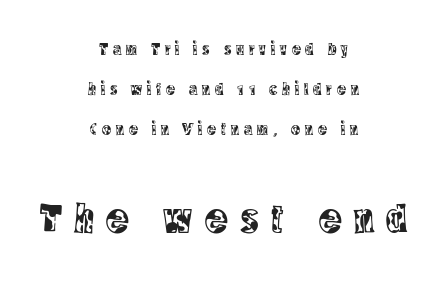
Q: Is the text italic (slanted)? A: No, it is upright.
Q: Is the typeface a serif or a sans-serif typeface? A: Serif.
Q: Is the text underlined? A: No.
Q: How is the paragraph aligned? A: Centered.
Q: Is the spacing between letters normal or unusually wide? A: Unusually wide.
Q: Is the spacing between lines tight, normal or loose? A: Loose.
Q: Which block of text is set in a larger size, the first (top) or the second (bottom)? A: The second (bottom) one.
Q: Width (condensed, normal, or wide)? A: Condensed.
Q: x-height? A: Large.
Q: Monospaced? A: No.
